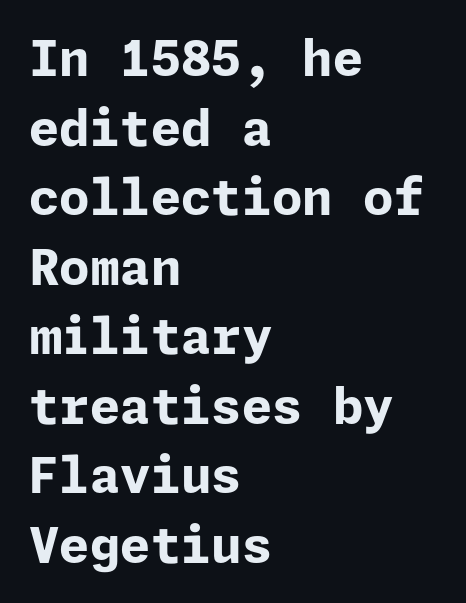
Q: Is the text bold? A: Yes.
Q: Is the text italic (slanted)? A: No, it is upright.
Q: Is the typeface a serif or a sans-serif typeface? A: Sans-serif.
Q: Is the text underlined? A: No.
Q: How is the paragraph aligned? A: Left-aligned.
Q: Is the spacing between letters normal or unusually wide? A: Normal.
Q: Is the spacing between lines tight, normal or loose? A: Normal.
Q: Width (condensed, normal, or wide)? A: Normal.
Q: Stroke contrast? A: Low.
Q: x-height? A: Medium.
